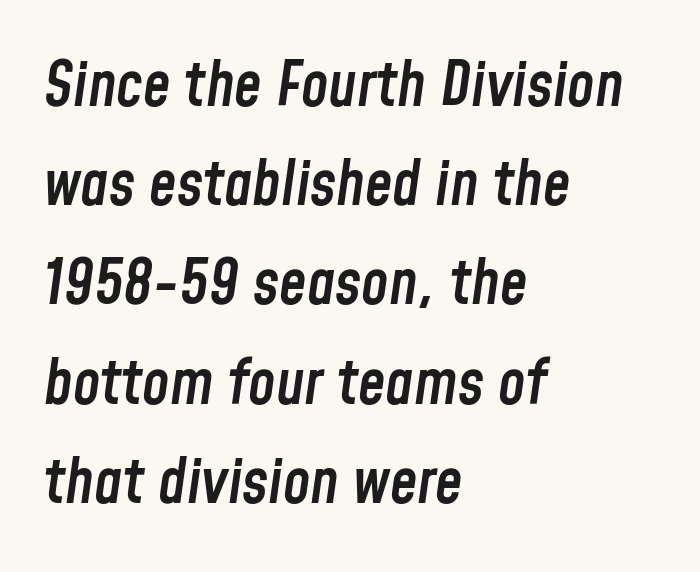
Decoration check: the copy has no underline. Tracking here is standard; glyphs follow each other at the usual distance. Line spacing here is normal. This sample is left-justified, so line endings fall wherever the words run out. Slightly chunky letters — semibold, I'd say, not full bold. Yep, that's italic — everything's leaning.
